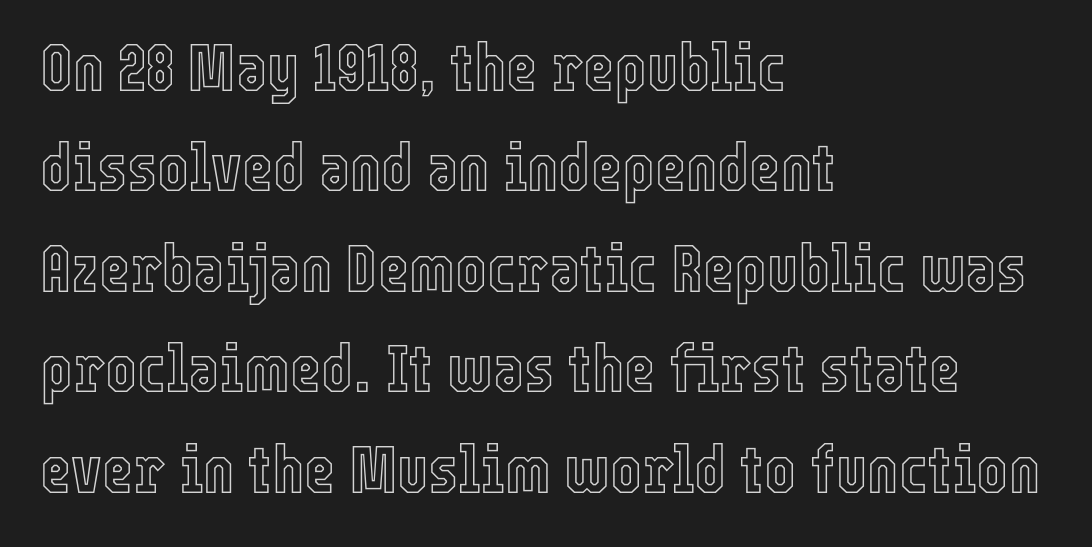
Plain, unruled lines of type. The paragraph shown leans on its left margin. If you measured baseline to baseline, you'd find a middling distance. Is there any slant? The stems are plumb. Caption: standard tracking, unaltered.
